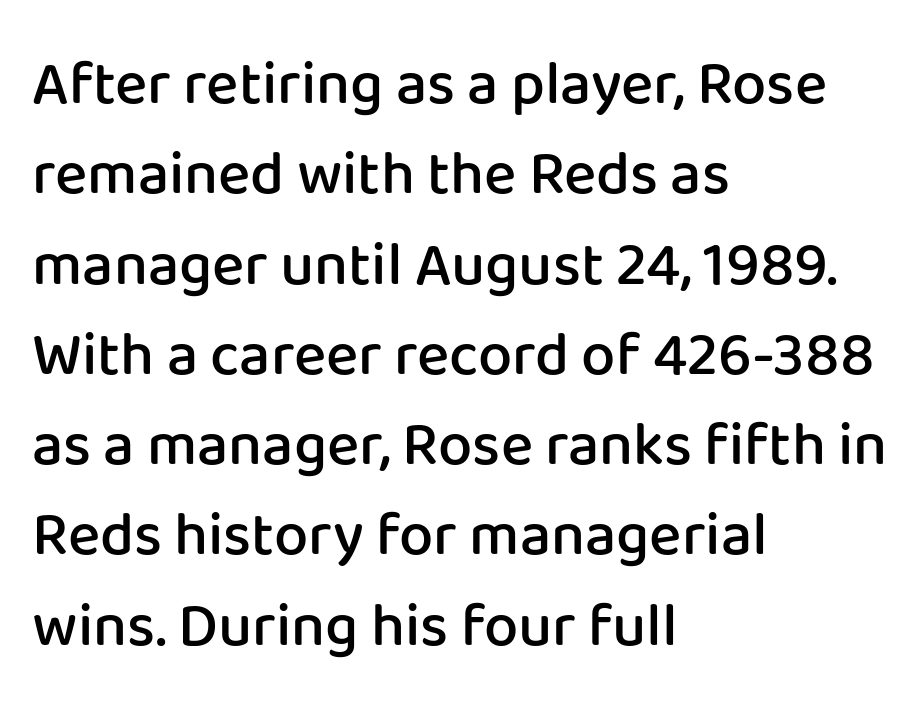
The designer went with a sans here, leaving each stem footless. The face used here is proportionally spaced, like ordinary book or web type. Strokes here are thickened, but only to semibold level. Caption: multi-line text, flush left, ragged right. Honestly, there is no underline to notice here at all. Compared with typical body copy, the letter spacing here is the same.
